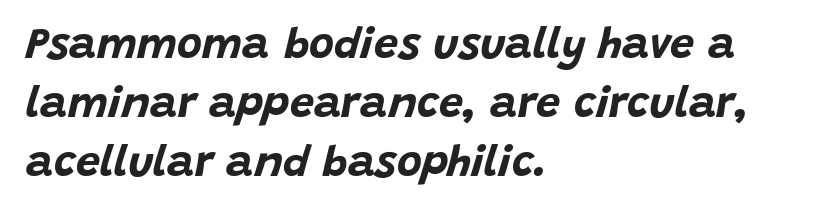
{"italic": "yes", "lean": "right", "slant_degrees": 15, "bold": "yes", "weight": "bold", "width": "normal", "stroke_contrast": "low", "x_height": "large", "monospaced": "no", "underline": "no", "align": "left", "line_spacing": "normal", "line_spacing_ratio": 1.37, "letter_spacing": "normal", "letter_spacing_em": 0.0, "glyph_px": 43}
